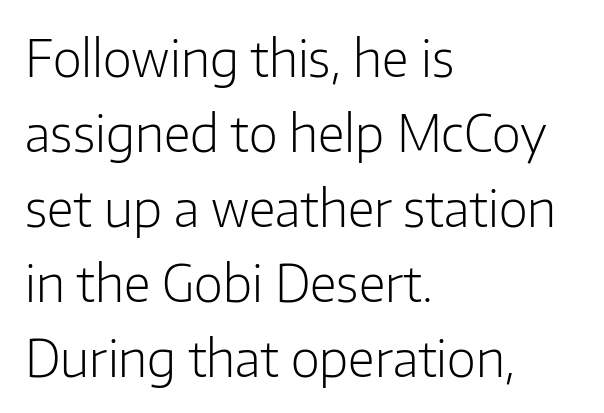
The image shows 50 px light sans-serif type, upright; set left-aligned, normal line spacing (1.5x), normal letter spacing, not underlined; low stroke contrast and a medium x-height.
